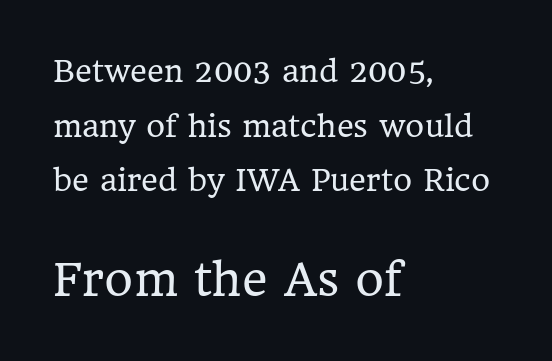
{"serif": "yes", "italic": "no", "bold": "no", "weight": "regular", "width": "normal", "stroke_contrast": "low", "x_height": "medium", "monospaced": "no", "underline": "no", "align": "left", "line_spacing_ratio": 1.88, "letter_spacing": "normal", "letter_spacing_em": 0.0, "larger_block": "second", "size_ratio": 1.52, "glyph_px": 44}
